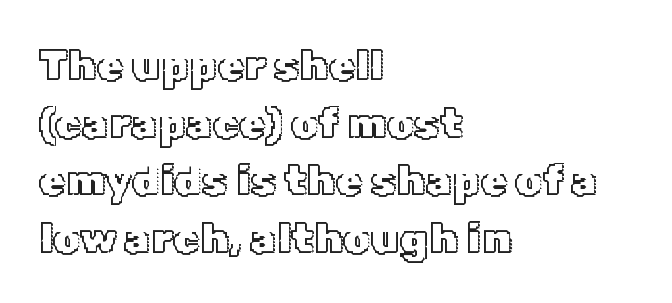
The image shows 43 px text type, upright; set left-aligned, normal line spacing (1.34x), normal letter spacing, not underlined; a medium x-height.
